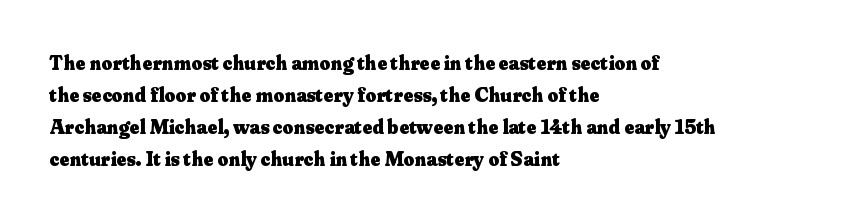
{"italic": "no", "bold": "yes", "underline": "no", "align": "left", "line_spacing": "normal", "line_spacing_ratio": 1.53, "letter_spacing": "normal", "letter_spacing_em": 0.0, "glyph_px": 21}
